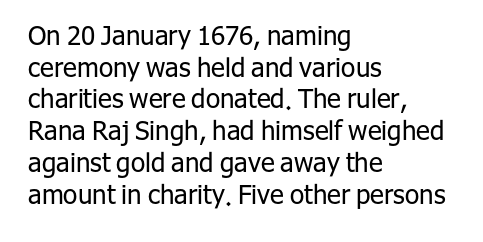
Nope, not italic — everything's standing straight. The font is comparable to plain body text, perhaps lighter. Inter-character spacing is left at the font's built-in metrics. The zone under the glyphs is completely vacant. These lines are set flush left with a ragged right edge.
